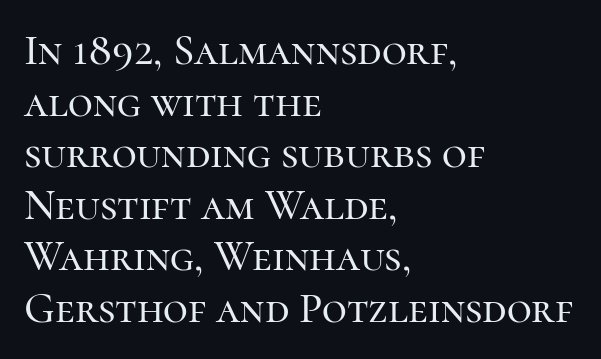
{"serif": "yes", "italic": "no", "width": "normal", "stroke_contrast": "high", "x_height": "medium", "monospaced": "no", "underline": "no", "align": "left", "line_spacing_ratio": 1.2, "letter_spacing": "normal", "letter_spacing_em": 0.0, "glyph_px": 43}
